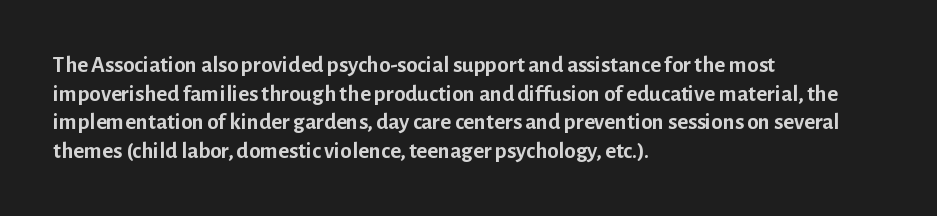
{"italic": "no", "bold": "yes", "underline": "no", "align": "left", "line_spacing_ratio": 1.24, "letter_spacing": "normal", "letter_spacing_em": 0.0, "glyph_px": 23}
